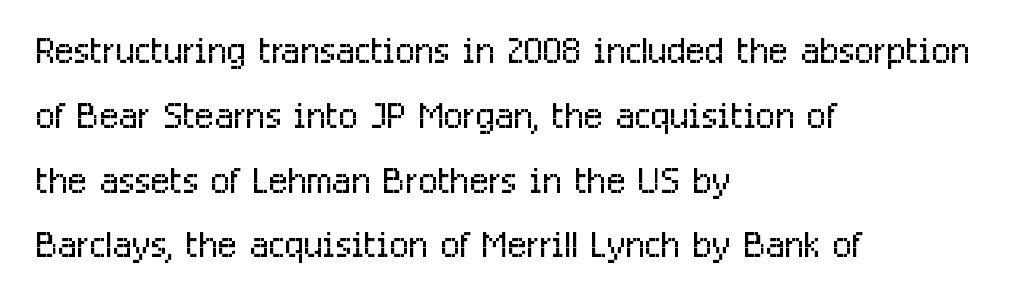
Counters stay open thanks to moderate or lighter strokes. Horizontally, the lines are justified to the leading edge only. Decoration check: the copy has no underline. Note the varied advance widths — an 'i' is clearly narrower than an 'm'. The lettering stays uniformly vertical, giving the passage a roman look. Serif or sans? Sans — the stroke terminals are bare.
